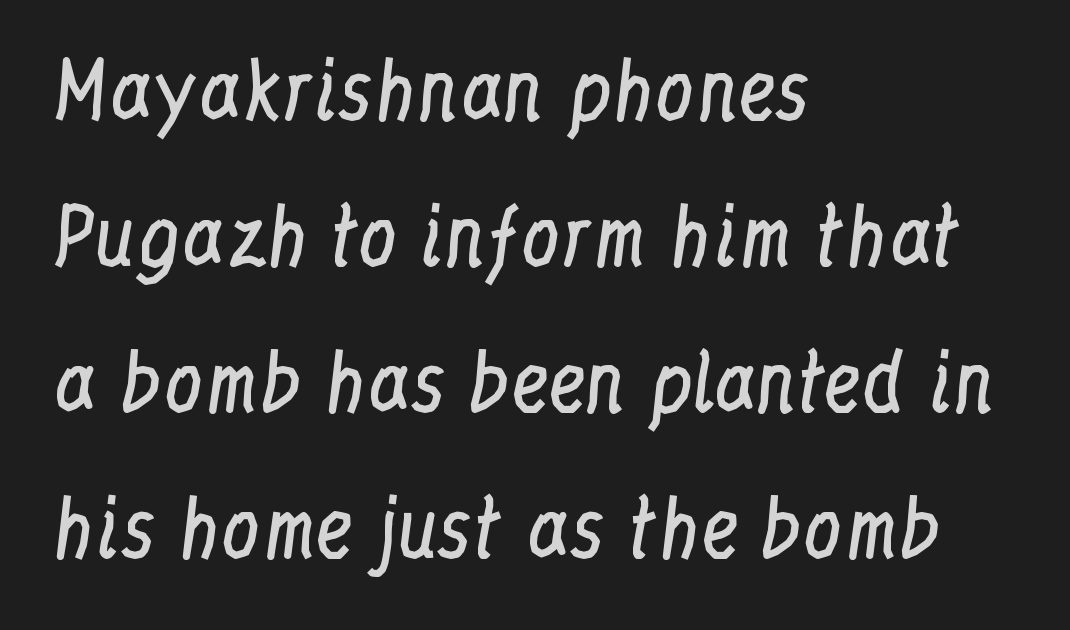
Q: Is the text bold? A: No.
Q: Is the text italic (slanted)? A: Yes.
Q: Is the typeface a serif or a sans-serif typeface? A: Serif.
Q: Is the text underlined? A: No.
Q: How is the paragraph aligned? A: Left-aligned.
Q: Is the spacing between letters normal or unusually wide? A: Normal.
Q: Width (condensed, normal, or wide)? A: Condensed.
Q: Stroke contrast? A: Low.
Q: x-height? A: Medium.
Q: Monospaced? A: No.
